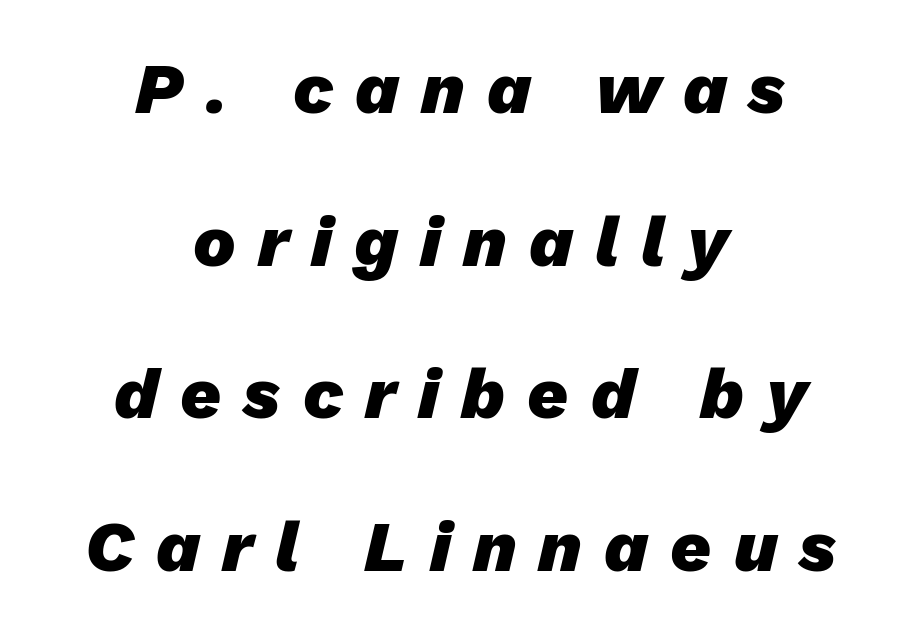
The image shows 71 px heavy type, italic (leaning right); set centered, loose line spacing (2.15x), unusually wide letter spacing (+0.31 em), not underlined; low stroke contrast and a medium x-height.
